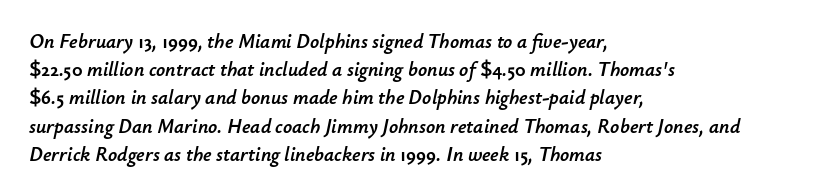
What stands out about the letter spacing? Nothing — it is the standard amount. These lines sit exactly where default settings would place them. Would a proofreader flag this as italicized? Yes. The string is rendered with underlining switched off.
